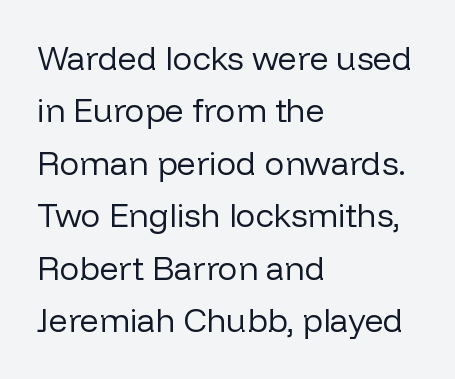
The image shows 33 px regular-weight sans-serif type, upright; set left-aligned, normal line spacing (1.59x), normal letter spacing, not underlined; low stroke contrast and a medium x-height.
